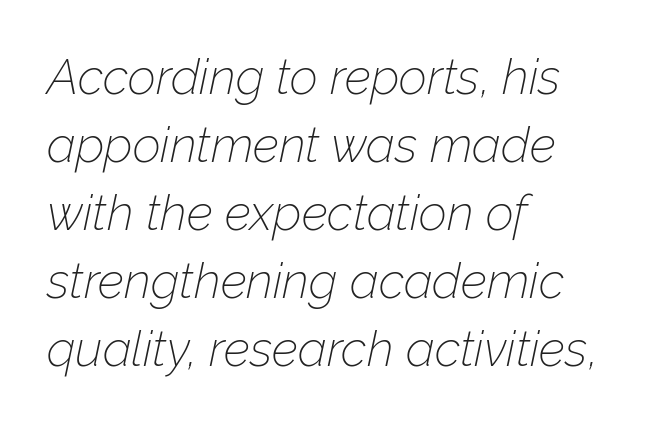
Vertically, the passage feels balanced, rows spaced as you'd expect. This sample has the flowing, uneven cadence of proportional lettering. A classic flush-left, rag-right setting is used for this passage. Yep, that's italic — everything's leaning. On a weight scale, this lands at 450 or below. Glyph-to-glyph distance matches everyday printed text.
